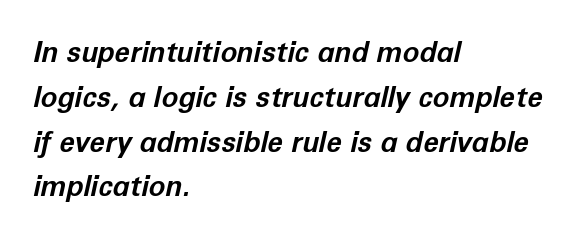
The words here are not underlined. Teacher's note: observe the even left margin — that is flush-left alignment. Regarding leading, the lines here are spaced in the standard way. Proportional: the letters do not fall into vertical columns. Words appear dense and cohesive because spacing is normal.
